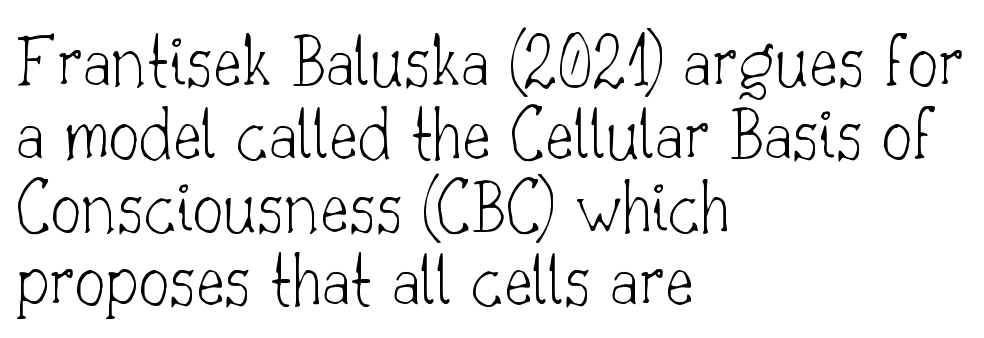
{"serif": "yes", "italic": "no", "bold": "no", "weight": "thin", "width": "normal", "stroke_contrast": "low", "x_height": "small", "monospaced": "no", "underline": "no", "align": "left", "line_spacing": "tight", "line_spacing_ratio": 0.95, "letter_spacing": "normal", "letter_spacing_em": 0.0, "glyph_px": 77}
